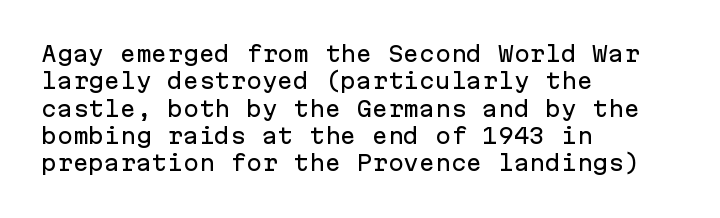
Q: Is the text italic (slanted)? A: No, it is upright.
Q: Is the text underlined? A: No.
Q: How is the paragraph aligned? A: Left-aligned.
Q: Is the spacing between letters normal or unusually wide? A: Normal.
Q: Is the spacing between lines tight, normal or loose? A: Normal.
